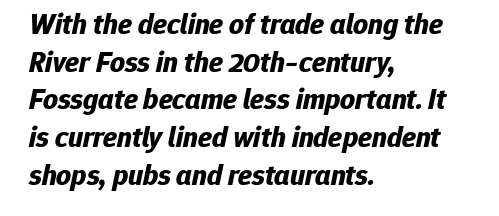
Q: Is the text bold? A: Yes.
Q: Is the text italic (slanted)? A: Yes, it leans right by about 12 degrees.
Q: Is the text underlined? A: No.
Q: How is the paragraph aligned? A: Left-aligned.
Q: Is the spacing between letters normal or unusually wide? A: Normal.
Q: Is the spacing between lines tight, normal or loose? A: Normal.
Q: Width (condensed, normal, or wide)? A: Normal.
Q: Stroke contrast? A: Low.
Q: x-height? A: Medium.
Q: Monospaced? A: No.
